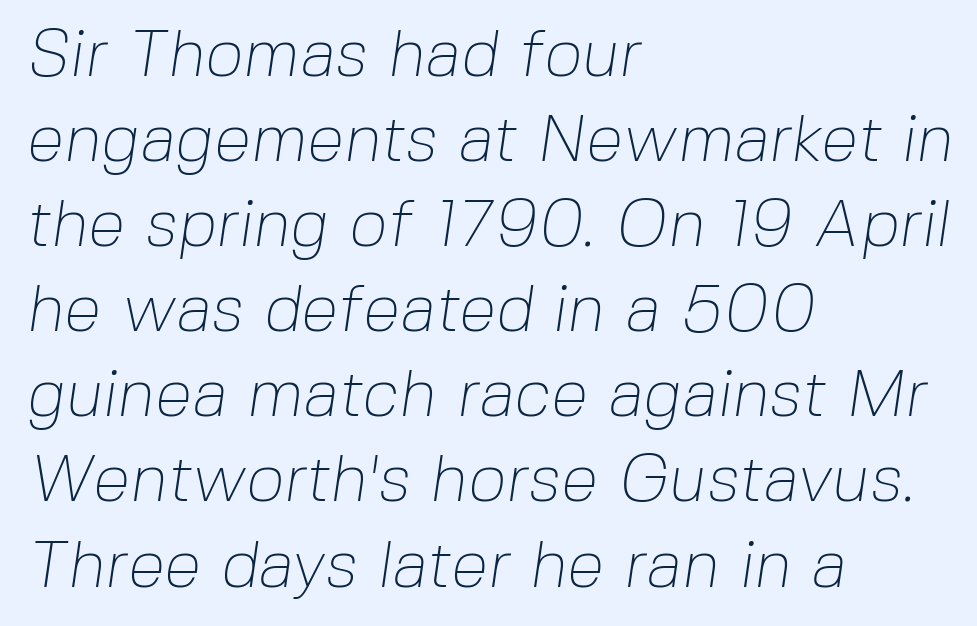
{"serif": "no", "bold": "no", "weight": "thin", "width": "normal", "stroke_contrast": "low", "x_height": "medium", "monospaced": "no", "underline": "no", "align": "left", "line_spacing": "normal", "line_spacing_ratio": 1.27, "letter_spacing": "normal", "letter_spacing_em": 0.0, "glyph_px": 67}
